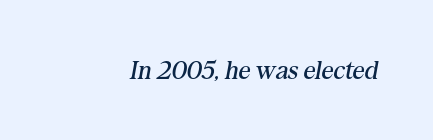
The face used here is rendered with its standard letterfit. The words here are not underlined. Does the lettering tilt? It does — this is italic. The passage shown is not bold in any degree.
